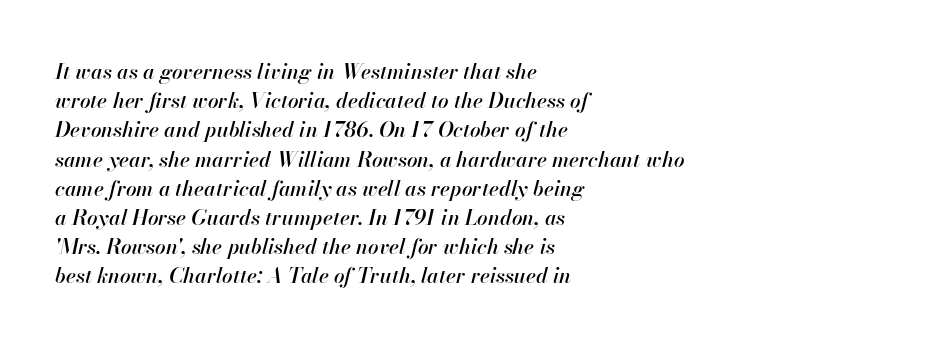
Q: Is the text italic (slanted)? A: Yes, it leans right by about 13 degrees.
Q: Is the text underlined? A: No.
Q: How is the paragraph aligned? A: Left-aligned.
Q: Is the spacing between letters normal or unusually wide? A: Normal.
Q: Is the spacing between lines tight, normal or loose? A: Normal.
